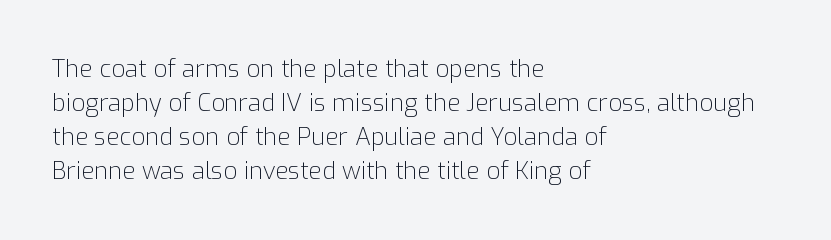
The image shows 24 px text type, upright; set left-aligned, normal line spacing (1.42x), normal letter spacing, not underlined.
